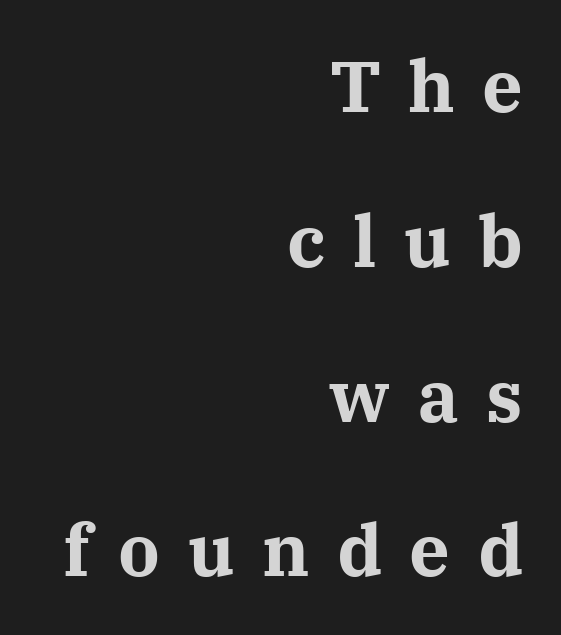
The image shows 72 px bold serif type, upright; set right-aligned, loose line spacing (2.15x), unusually wide letter spacing (+0.38 em), not underlined; medium stroke contrast and a medium x-height.
